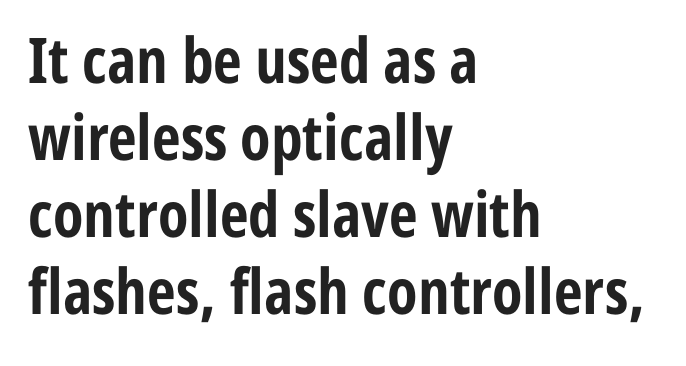
The line texture is even and compact thanks to regular tracking. Which margin do the lines hug? The left one — the right edge is uneven. Strokes here are thick enough to call this a true bold. You can tell it's not italic because the verticals are truly vertical. Unmarked baselines from the first word to the last. Spacing verdict: proportional, widths tailored to each character.
